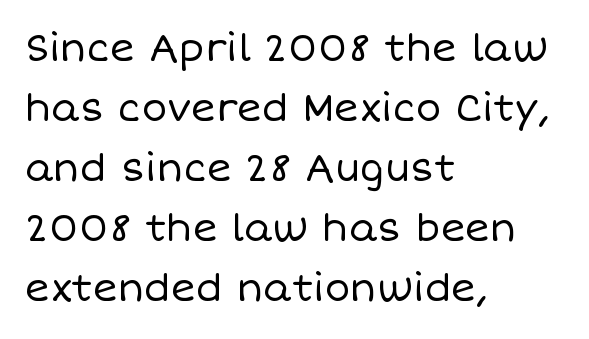
Honestly, there is no underline to notice here at all. A student would call this left alignment; a typographer would say flush left, rag right. The passage shown stacks its lines at a standard gap. The line texture is even and compact thanks to regular tracking. Each stroke keeps to a modest, everyday thickness or less. The axis of the letterforms is exactly vertical.
